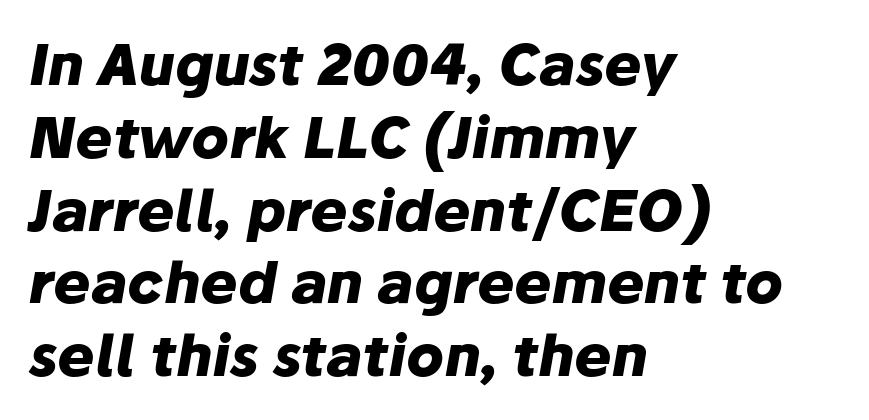
The image shows 56 px heavy type, italic (leaning right); set left-aligned, normal line spacing (1.3x), normal letter spacing, not underlined; low stroke contrast and a medium x-height.
